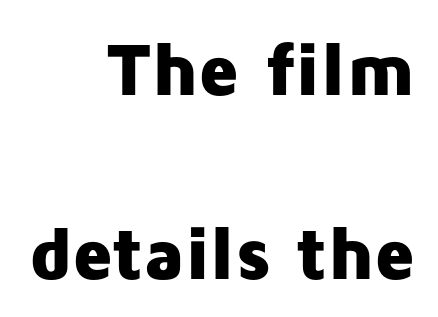
{"serif": "no", "italic": "no", "bold": "yes", "weight": "heavy", "width": "normal", "stroke_contrast": "low", "x_height": "medium", "monospaced": "no", "underline": "no", "align": "right", "line_spacing": "loose", "line_spacing_ratio": 2.45, "letter_spacing": "normal", "letter_spacing_em": 0.0, "glyph_px": 75}
